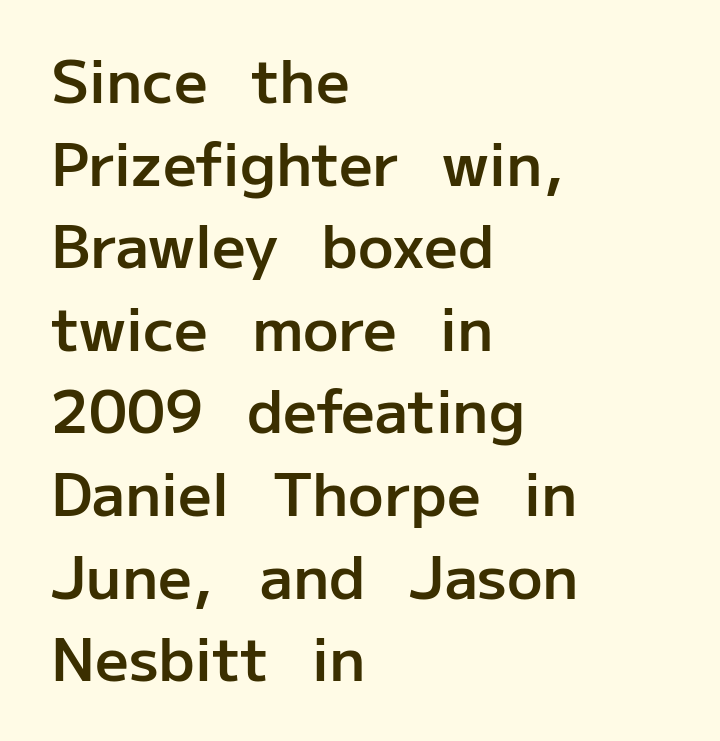
The image shows 59 px semibold sans-serif type, upright; set left-aligned, normal line spacing (1.4x), normal letter spacing, not underlined; low stroke contrast and a medium x-height.
